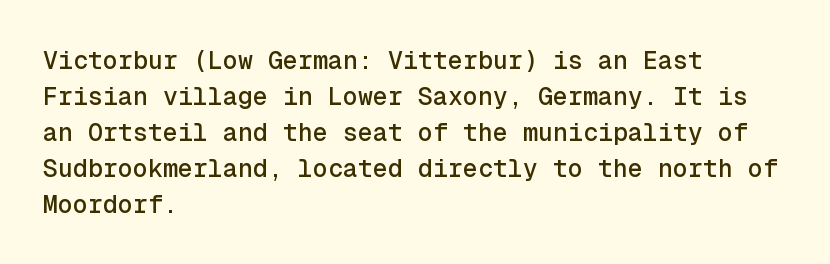
The image shows 25 px text type, upright; set left-aligned, normal line spacing (1.44x), normal letter spacing, not underlined.
